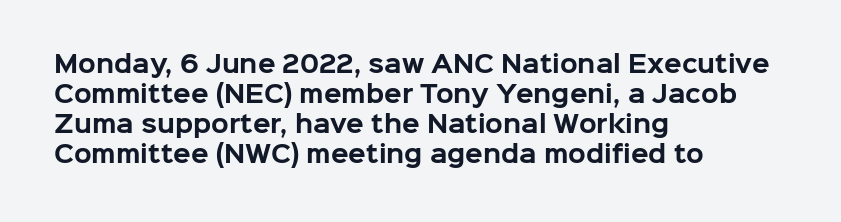
{"italic": "no", "bold": "yes", "underline": "no", "align": "left", "line_spacing": "normal", "line_spacing_ratio": 1.3, "letter_spacing": "normal", "letter_spacing_em": 0.0, "glyph_px": 23}
